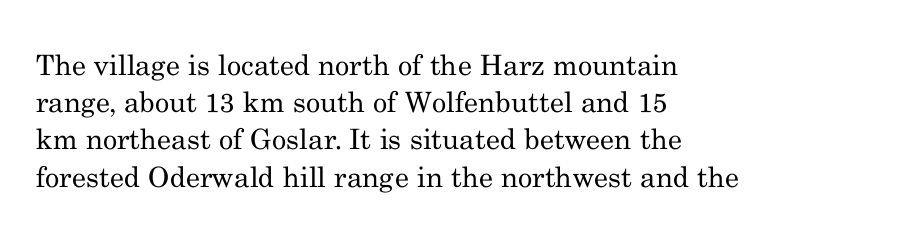
The setting favours the left margin, as ordinary paragraphs usually do. Stem width sits at or under what a default text font uses. The space beneath each line is pristine and unruled. It's the straight-up-and-down kind of type. Compared with typical paragraphs, the rows here are spaced about the same.
